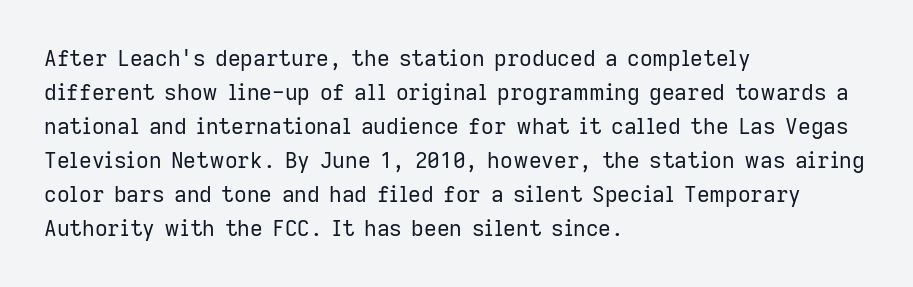
Caption: multi-line text, flush left, ragged right. Rendered with straight, roman letterforms. Beneath every word, the page is bare. Weight: not bold — regular or lighter. Nobody touched the tracking dial on this one. Vertically, the passage feels balanced, rows spaced as you'd expect.
